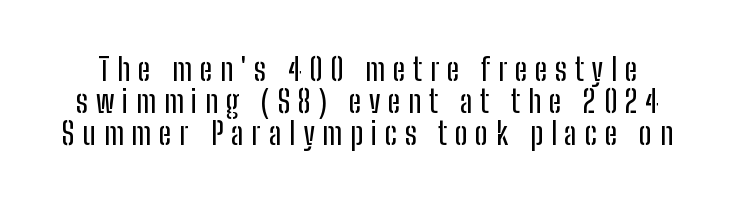
Q: Is the text italic (slanted)? A: No, it is upright.
Q: Is the typeface a serif or a sans-serif typeface? A: Sans-serif.
Q: Is the text underlined? A: No.
Q: Is the spacing between letters normal or unusually wide? A: Unusually wide.
Q: Is the spacing between lines tight, normal or loose? A: Tight.
Q: Width (condensed, normal, or wide)? A: Condensed.
Q: Stroke contrast? A: Low.
Q: x-height? A: Medium.
Q: Monospaced? A: No.
